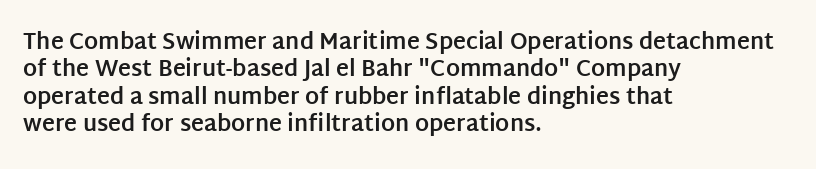
The image shows 22 px bold type, upright; set left-aligned, line spacing 1.24x, normal letter spacing, not underlined.
